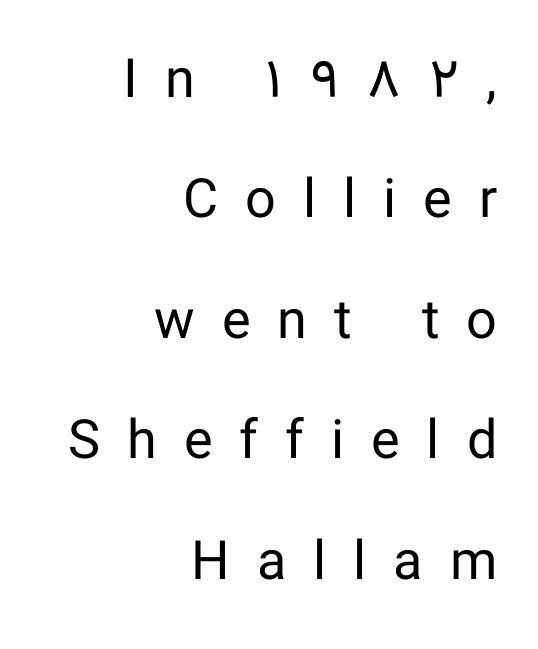
Q: Is the text bold? A: No.
Q: Is the text italic (slanted)? A: No, it is upright.
Q: Is the typeface a serif or a sans-serif typeface? A: Sans-serif.
Q: Is the text underlined? A: No.
Q: How is the paragraph aligned? A: Right-aligned.
Q: Is the spacing between letters normal or unusually wide? A: Unusually wide.
Q: Is the spacing between lines tight, normal or loose? A: Loose.
Q: Width (condensed, normal, or wide)? A: Normal.
Q: Stroke contrast? A: Low.
Q: x-height? A: Medium.
Q: Monospaced? A: No.
